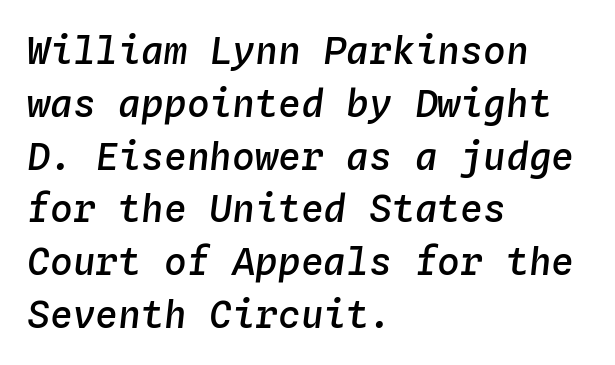
This sample has the even, mechanical cadence of fixed-width lettering. This is oblique type, the kind used for emphasis or titles. The horizontal fit of the characters is conventional and even. Lines of text with bare space underneath. In terms of leading, this rendering sits right in the middle.
